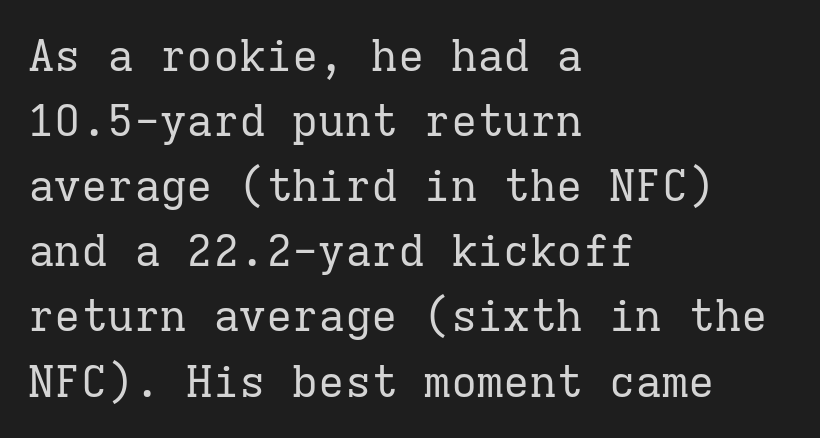
Q: Is the text bold? A: No.
Q: Is the text italic (slanted)? A: No, it is upright.
Q: Is the typeface a serif or a sans-serif typeface? A: Serif.
Q: Is the text underlined? A: No.
Q: How is the paragraph aligned? A: Left-aligned.
Q: Is the spacing between letters normal or unusually wide? A: Normal.
Q: Is the spacing between lines tight, normal or loose? A: Normal.
Q: Width (condensed, normal, or wide)? A: Normal.
Q: Stroke contrast? A: Low.
Q: x-height? A: Medium.
Q: Monospaced? A: Yes.
